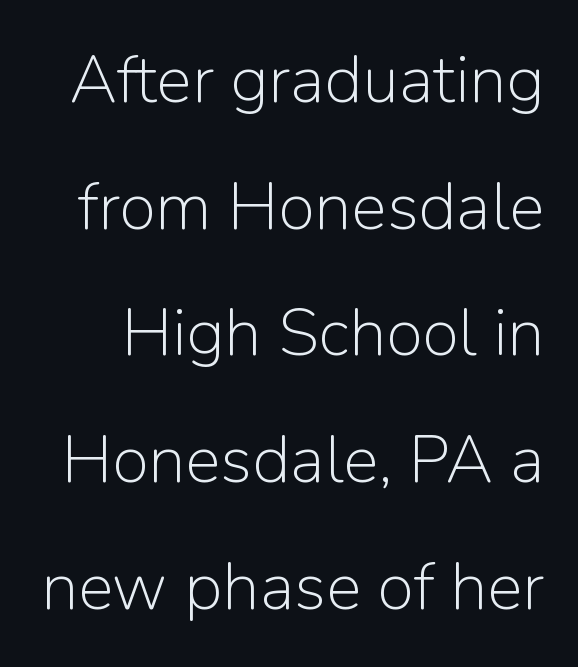
{"serif": "no", "italic": "no", "bold": "no", "weight": "light", "width": "normal", "stroke_contrast": "low", "x_height": "medium", "monospaced": "no", "underline": "no", "line_spacing_ratio": 1.89, "letter_spacing": "normal", "letter_spacing_em": 0.0, "glyph_px": 67}
